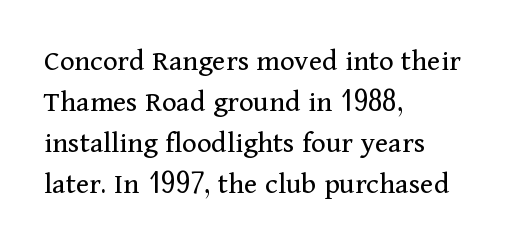
The baseline area is clear. Looks like regular typesetting: each glyph gets only the width it needs. These lines are set flush left with a ragged right edge. Stroke thickness stays within the range of a standard reading face or lighter. Leading matches the norm, producing a regular column.
